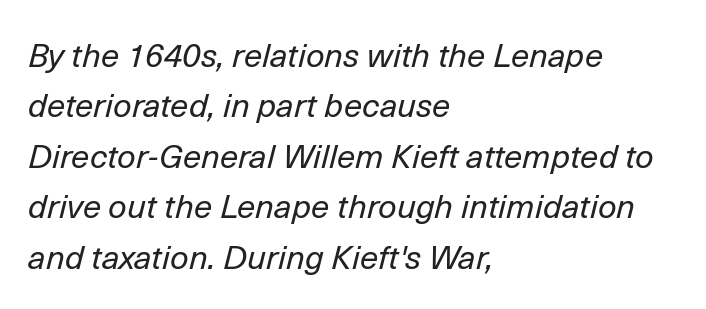
{"italic": "yes", "lean": "right", "slant_degrees": 14, "bold": "no", "weight": "regular", "width": "normal", "stroke_contrast": "low", "x_height": "medium", "monospaced": "no", "underline": "no", "align": "left", "line_spacing": "normal", "line_spacing_ratio": 1.53, "letter_spacing": "normal", "letter_spacing_em": 0.0, "glyph_px": 33}
